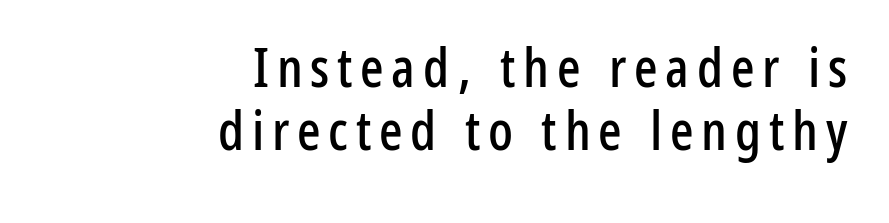
The image shows 55 px condensed sans-serif type, upright; set right-aligned, tight line spacing (1.15x), not underlined; low stroke contrast and a medium x-height.
